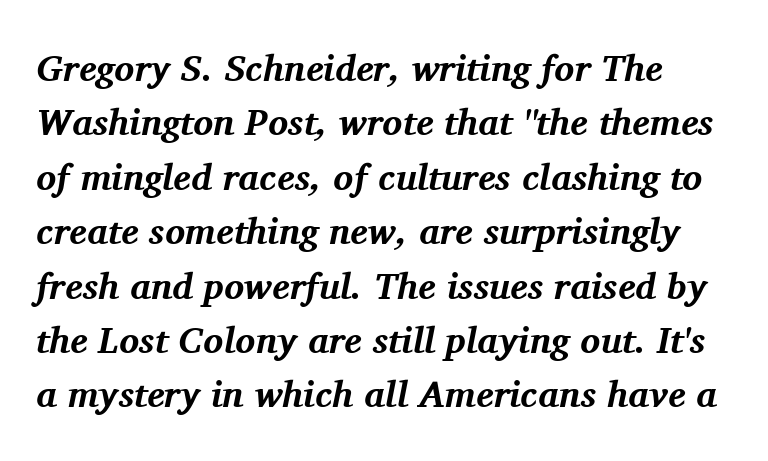
Spacing verdict: proportional, widths tailored to each character. Has an underline been added? It has not. The sample has been set heavy, in full bold. The passage shown leans; its letterforms are oblique. You could call the tracking neutral — neither tight nor loose. Typographically, this falls in the serif category.
